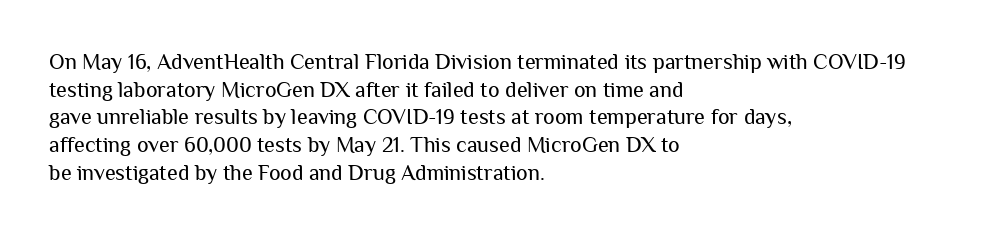
Q: Is the text bold? A: No.
Q: Is the text italic (slanted)? A: No, it is upright.
Q: Is the text underlined? A: No.
Q: How is the paragraph aligned? A: Left-aligned.
Q: Is the spacing between letters normal or unusually wide? A: Normal.
Q: Is the spacing between lines tight, normal or loose? A: Normal.
